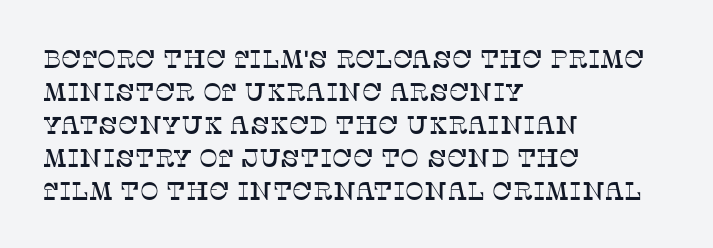
Q: Is the text italic (slanted)? A: No, it is upright.
Q: Is the text underlined? A: No.
Q: How is the paragraph aligned? A: Left-aligned.
Q: Is the spacing between letters normal or unusually wide? A: Normal.
Q: Is the spacing between lines tight, normal or loose? A: Normal.
